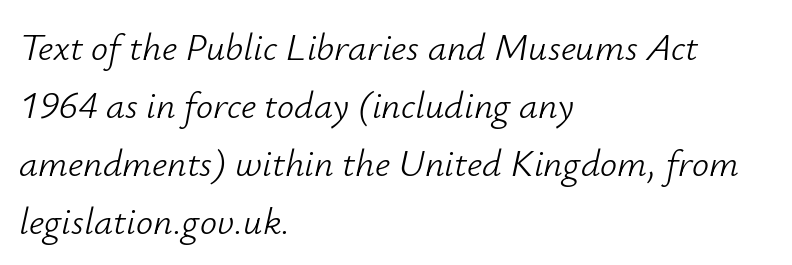
The image shows 38 px light type, italic (leaning right); set left-aligned, normal line spacing (1.53x), normal letter spacing, not underlined; low stroke contrast and a small x-height.
